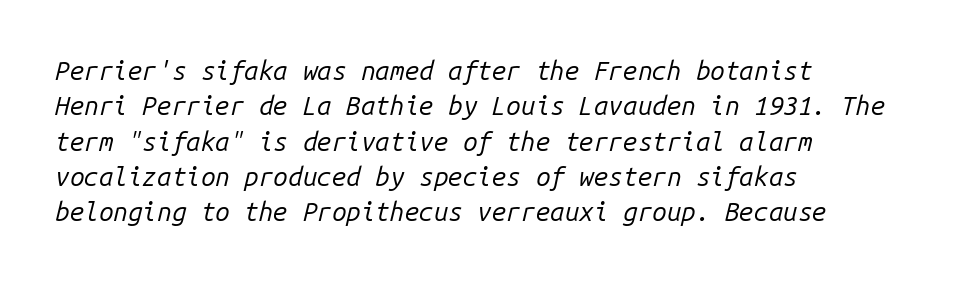
Horizontal bands of white between lines are of average thickness. No extra tracking has been applied to these lines. Plain, unruled lines of type. The weight would be labelled regular, book, light, or lighter still. Notice how the stems are inclined rather than vertical — that's the hallmark of italics. Does the copy run flush right? No — it runs flush left.
